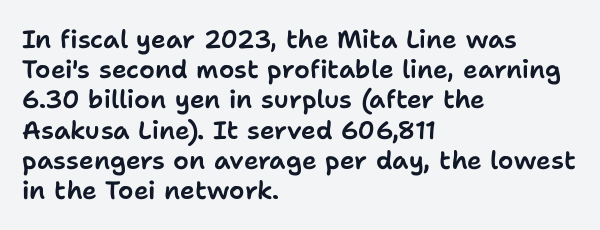
Standard letterfit; no display-style spreading of the glyphs. A typesetter would mark this as roman, not italic. Does the copy run flush right? No — it runs flush left. Words float on clear page, feet unadorned.
